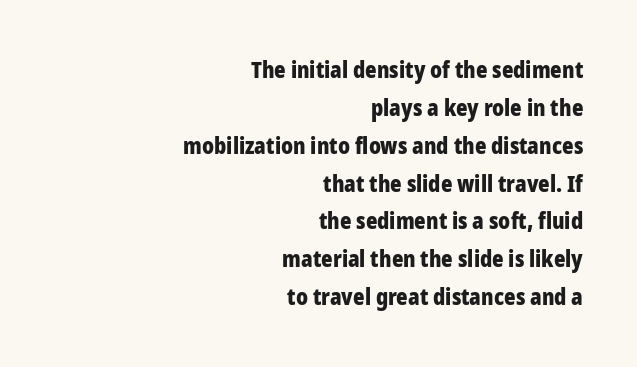
It's the straight-up-and-down kind of type. The lines in this sample share a right terminus and differ only in where they begin. The line texture is even and compact thanks to regular tracking. The baseline area is clear.
